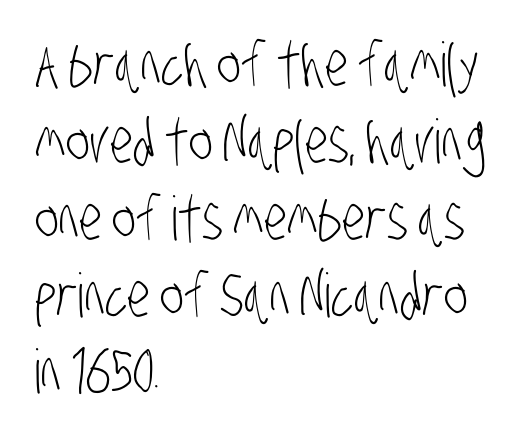
Q: Is the text bold? A: No.
Q: Is the typeface a serif or a sans-serif typeface? A: Sans-serif.
Q: Is the text underlined? A: No.
Q: How is the paragraph aligned? A: Left-aligned.
Q: Is the spacing between letters normal or unusually wide? A: Normal.
Q: Is the spacing between lines tight, normal or loose? A: Normal.
Q: Width (condensed, normal, or wide)? A: Condensed.
Q: Stroke contrast? A: Low.
Q: x-height? A: Large.
Q: Monospaced? A: No.
